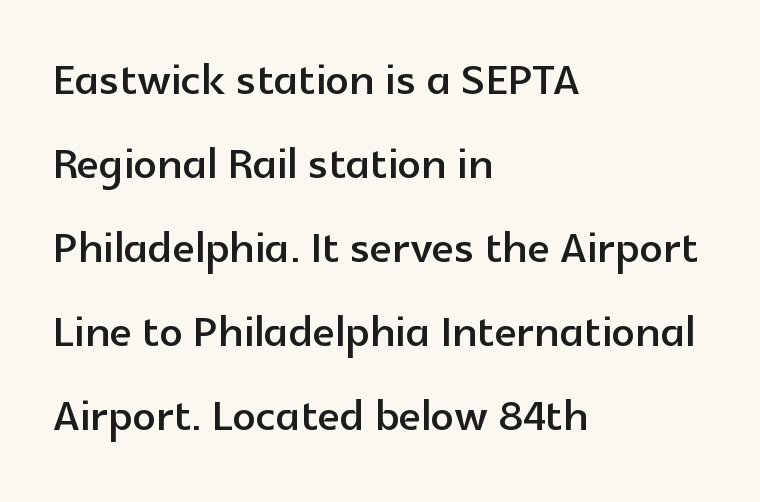
This rendering employs a face without finishing strokes, i.e., a sans-serif. Does extra space separate the letters? No, they use regular spacing. Character widths vary here, with narrow letters taking less room than wide ones. Underline: absent. The passage shown stacks its lines at a standard gap.
